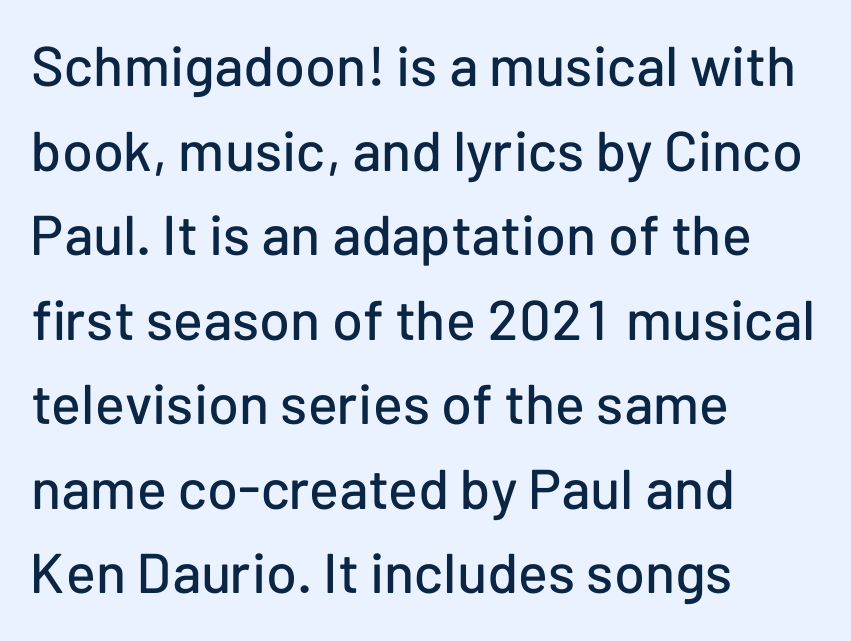
Q: Is the text italic (slanted)? A: No, it is upright.
Q: Is the typeface a serif or a sans-serif typeface? A: Sans-serif.
Q: Is the text underlined? A: No.
Q: How is the paragraph aligned? A: Left-aligned.
Q: Is the spacing between letters normal or unusually wide? A: Normal.
Q: Is the spacing between lines tight, normal or loose? A: Normal.
Q: Width (condensed, normal, or wide)? A: Normal.
Q: Stroke contrast? A: Low.
Q: x-height? A: Medium.
Q: Monospaced? A: No.
